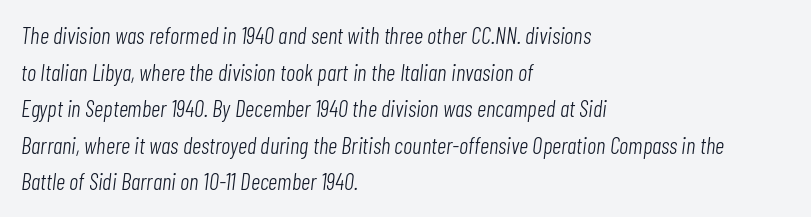
{"italic": "yes", "lean": "right", "slant_degrees": 7, "bold": "no", "underline": "no", "align": "left", "line_spacing": "normal", "line_spacing_ratio": 1.59, "letter_spacing": "normal", "letter_spacing_em": 0.0, "glyph_px": 23}
